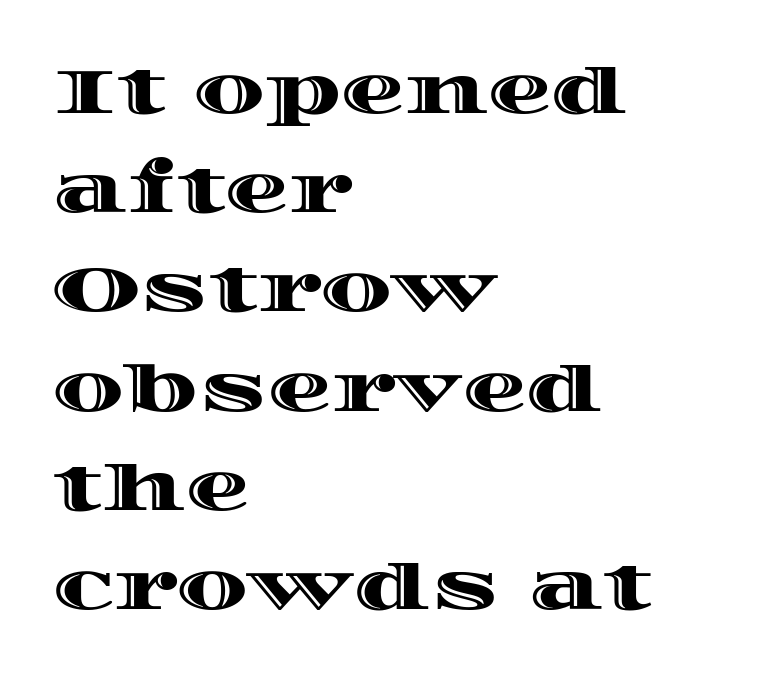
{"italic": "no", "width": "wide", "x_height": "large", "monospaced": "no", "underline": "no", "align": "left", "line_spacing": "normal", "line_spacing_ratio": 1.55, "letter_spacing": "normal", "letter_spacing_em": 0.0, "glyph_px": 64}
